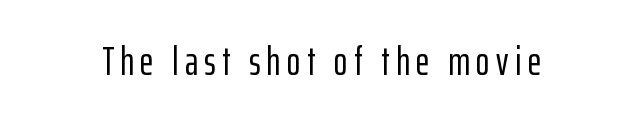
The image shows 41 px condensed sans-serif type, upright; set centered, not underlined; low stroke contrast and a medium x-height.
